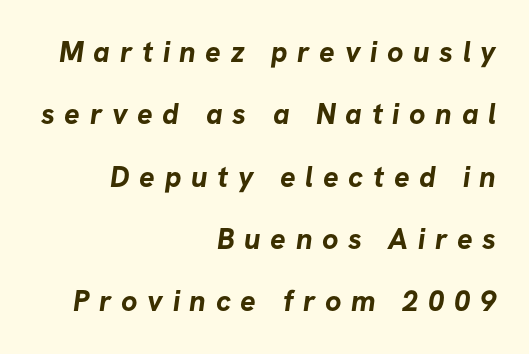
{"serif": "no", "bold": "yes", "weight": "bold", "width": "normal", "stroke_contrast": "low", "x_height": "medium", "monospaced": "no", "underline": "no", "align": "right", "line_spacing": "loose", "line_spacing_ratio": 2.15, "letter_spacing": "wide", "letter_spacing_em": 0.33, "glyph_px": 29}
